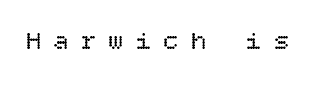
The image shows 26 px text type, upright; set unusually wide letter spacing (+0.46 em), not underlined.
